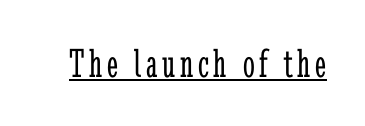
The image shows 42 px light, condensed serif type, upright; set underlined; low stroke contrast and a medium x-height.
